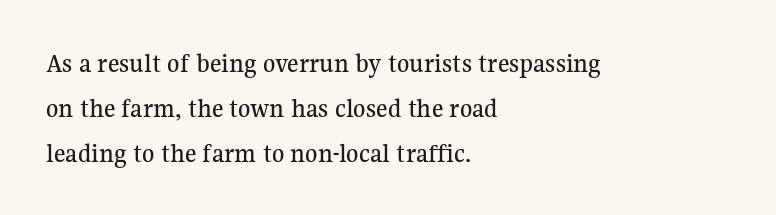
Nobody touched the tracking dial on this one. Letterform terminals end in serifs throughout the passage. The lines are quadded left. Clear beneath every line of the passage.
